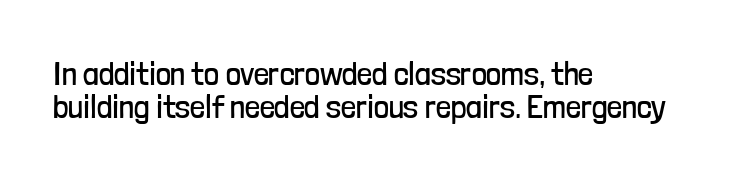
Q: Is the text bold? A: No.
Q: Is the text italic (slanted)? A: No, it is upright.
Q: Is the typeface a serif or a sans-serif typeface? A: Sans-serif.
Q: Is the text underlined? A: No.
Q: How is the paragraph aligned? A: Left-aligned.
Q: Is the spacing between letters normal or unusually wide? A: Normal.
Q: Is the spacing between lines tight, normal or loose? A: Tight.
Q: Width (condensed, normal, or wide)? A: Condensed.
Q: Stroke contrast? A: Low.
Q: x-height? A: Medium.
Q: Monospaced? A: No.
